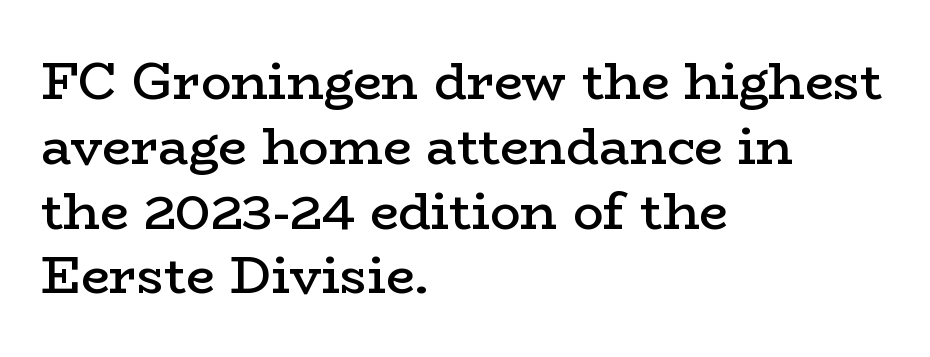
Q: Is the text bold? A: Semi-bold.
Q: Is the text italic (slanted)? A: No, it is upright.
Q: Is the typeface a serif or a sans-serif typeface? A: Serif.
Q: Is the text underlined? A: No.
Q: How is the paragraph aligned? A: Left-aligned.
Q: Is the spacing between letters normal or unusually wide? A: Normal.
Q: Is the spacing between lines tight, normal or loose? A: Normal.
Q: Width (condensed, normal, or wide)? A: Wide.
Q: Stroke contrast? A: Low.
Q: x-height? A: Medium.
Q: Monospaced? A: No.
